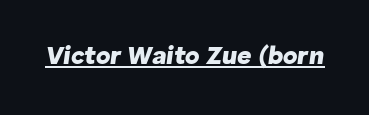
The image shows 25 px bold type, italic (leaning right); set normal letter spacing, underlined.
